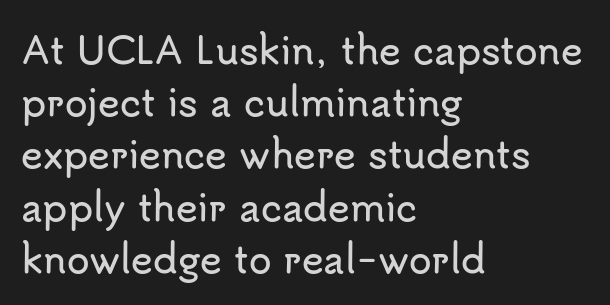
Q: Is the text italic (slanted)? A: No, it is upright.
Q: Is the typeface a serif or a sans-serif typeface? A: Sans-serif.
Q: Is the text underlined? A: No.
Q: How is the paragraph aligned? A: Left-aligned.
Q: Is the spacing between letters normal or unusually wide? A: Normal.
Q: Is the spacing between lines tight, normal or loose? A: Normal.
Q: Width (condensed, normal, or wide)? A: Normal.
Q: Stroke contrast? A: Low.
Q: x-height? A: Small.
Q: Monospaced? A: No.
